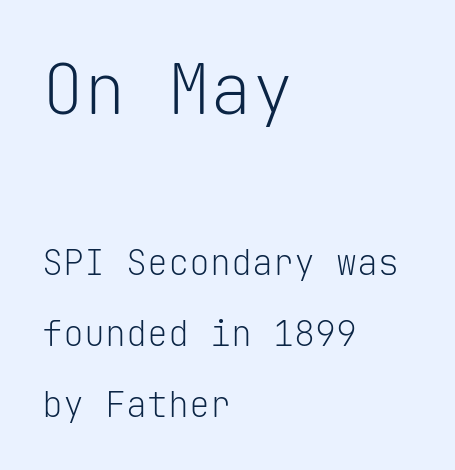
The glyphs in this specimen are sans serif. The baseline area is clear. Is the type heavy? It reads as light-to-regular instead. Is the lower block the larger one? No — the upper block carries the bigger type.
